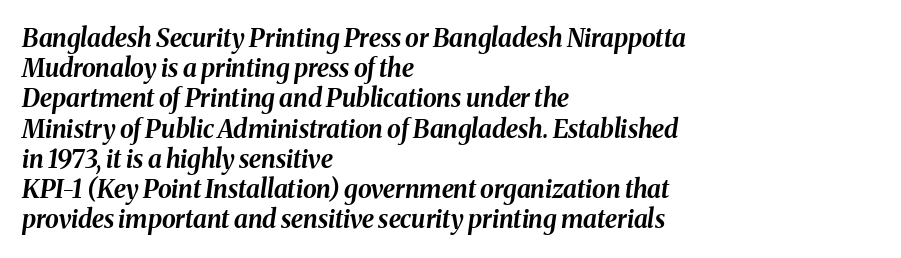
{"italic": "yes", "lean": "right", "slant_degrees": 8, "bold": "yes", "underline": "no", "align": "left", "line_spacing_ratio": 1.21, "letter_spacing": "normal", "letter_spacing_em": 0.0, "glyph_px": 25}
